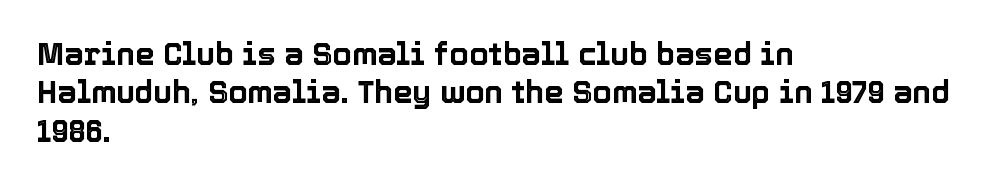
{"italic": "no", "width": "normal", "x_height": "medium", "monospaced": "no", "underline": "no", "align": "left", "line_spacing_ratio": 1.24, "letter_spacing": "normal", "letter_spacing_em": 0.0, "glyph_px": 31}
